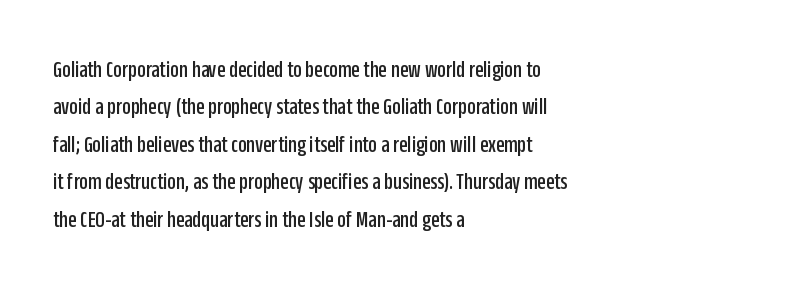
Quick note: interline space is typical. Ordinary non-slanted type is in use. The glyphs are unaccompanied by any horizontal stroke below them. The setting favours the left margin, as ordinary paragraphs usually do.
